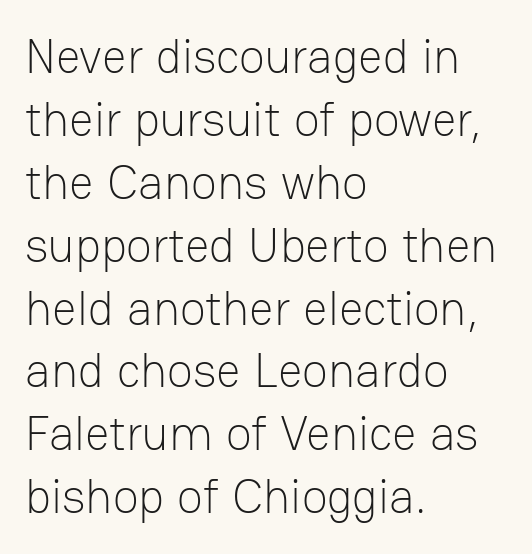
Does the copy run flush right? No — it runs flush left. Character widths vary here, with narrow letters taking less room than wide ones. A light-to-regular cut is what we see here. Honestly, the row spacing looks completely unremarkable. Is the letter spacing exaggerated? No — it looks like the ordinary default.
